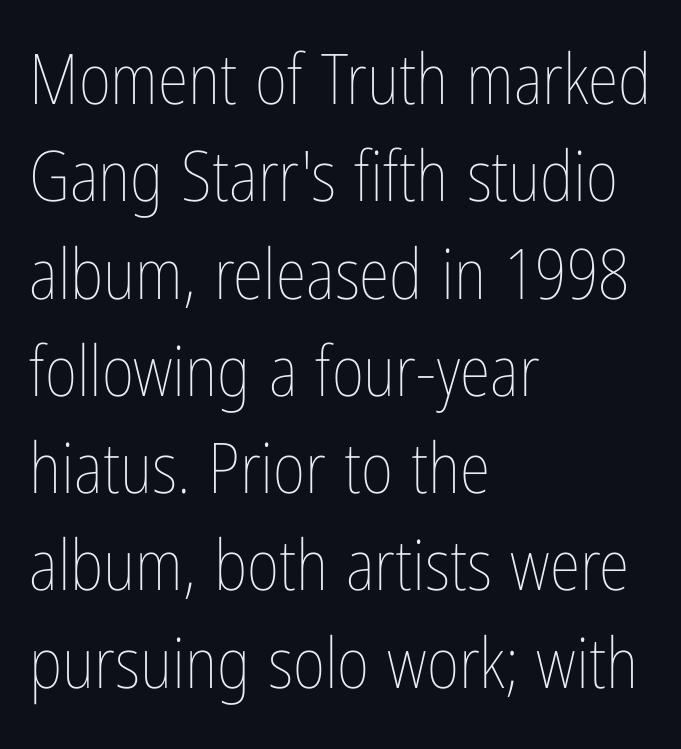
{"italic": "no", "bold": "no", "weight": "thin", "width": "condensed", "stroke_contrast": "low", "x_height": "medium", "monospaced": "no", "underline": "no", "align": "left", "line_spacing": "normal", "line_spacing_ratio": 1.39, "letter_spacing": "normal", "letter_spacing_em": 0.0, "glyph_px": 70}
